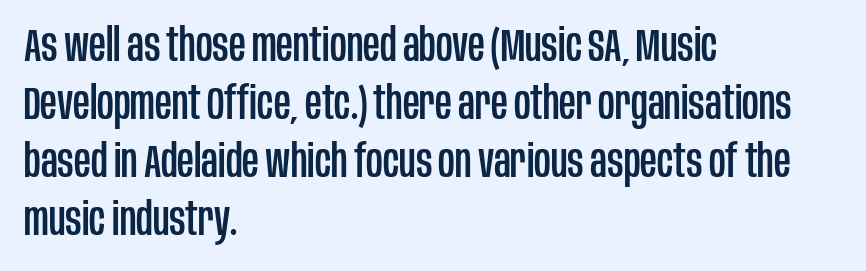
A typesetter would call this proportional, since set widths differ per character. This sample is left-justified, so line endings fall wherever the words run out. The type is set solid horizontally, with unmodified tracking. Normally led — the rows are evenly, conventionally spaced. Nope, no serifs anywhere on these letters. Descenders hang freely into open space.
